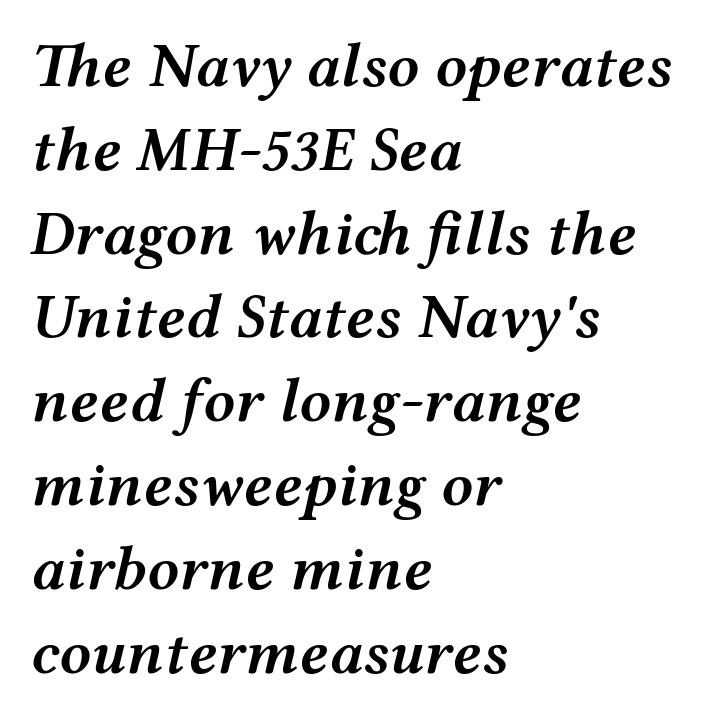
The image shows 63 px semibold, wide type, italic (leaning right); set left-aligned, normal line spacing (1.33x), normal letter spacing, not underlined; medium stroke contrast and a medium x-height.
